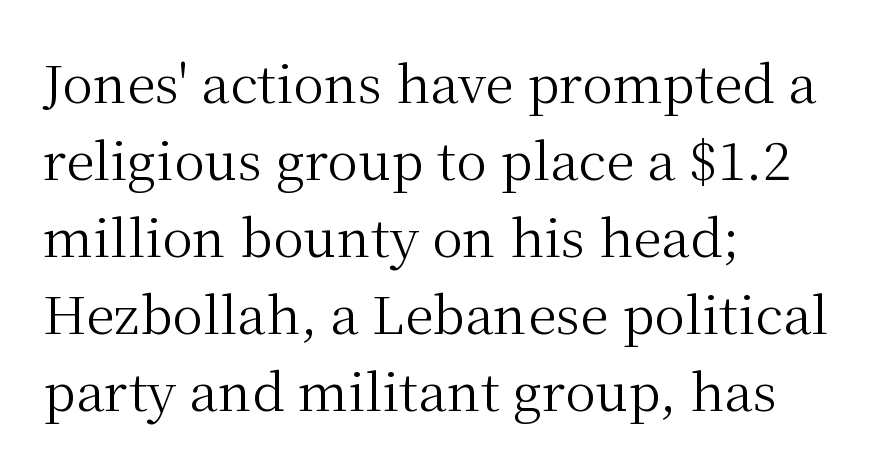
No extra ink here — the face is not bold. The setting favours the left margin, as ordinary paragraphs usually do. Little horizontal feet cap the strokes, marking this as serif type. Nothing unusual about the tracking: characters are spaced as the font intends. The strip under each line holds only bare page.
